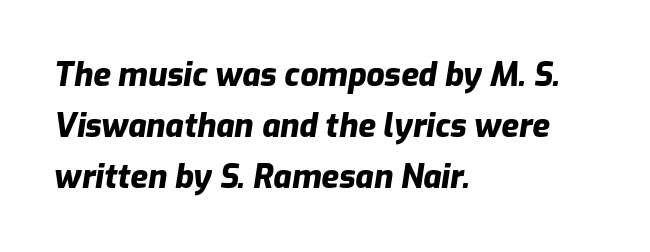
{"italic": "yes", "lean": "right", "slant_degrees": 9, "bold": "yes", "weight": "heavy", "width": "normal", "stroke_contrast": "low", "x_height": "medium", "monospaced": "no", "underline": "no", "align": "left", "line_spacing": "normal", "line_spacing_ratio": 1.59, "letter_spacing": "normal", "letter_spacing_em": 0.0, "glyph_px": 32}
